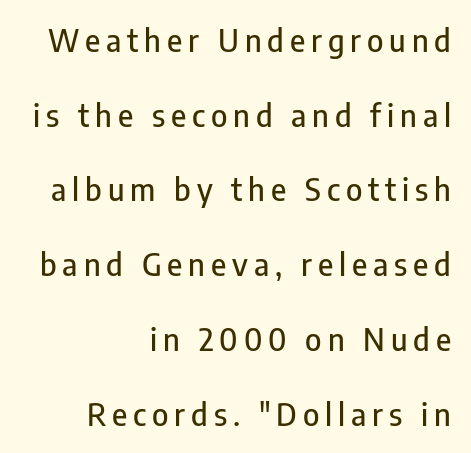
The image shows 31 px condensed sans-serif type, upright; set right-aligned, loose line spacing (2.41x), not underlined; low stroke contrast and a medium x-height.
